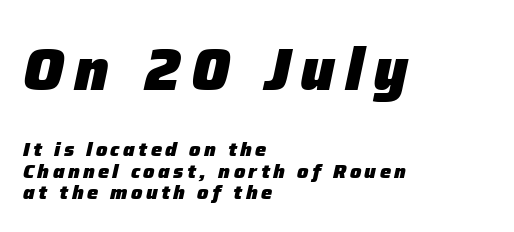
{"italic": "yes", "lean": "right", "slant_degrees": 12, "bold": "yes", "weight": "heavy", "width": "normal", "stroke_contrast": "low", "x_height": "medium", "monospaced": "no", "underline": "no", "align": "left", "line_spacing": "tight", "line_spacing_ratio": 1.07, "larger_block": "first", "size_ratio": 2.95, "glyph_px": 59}
